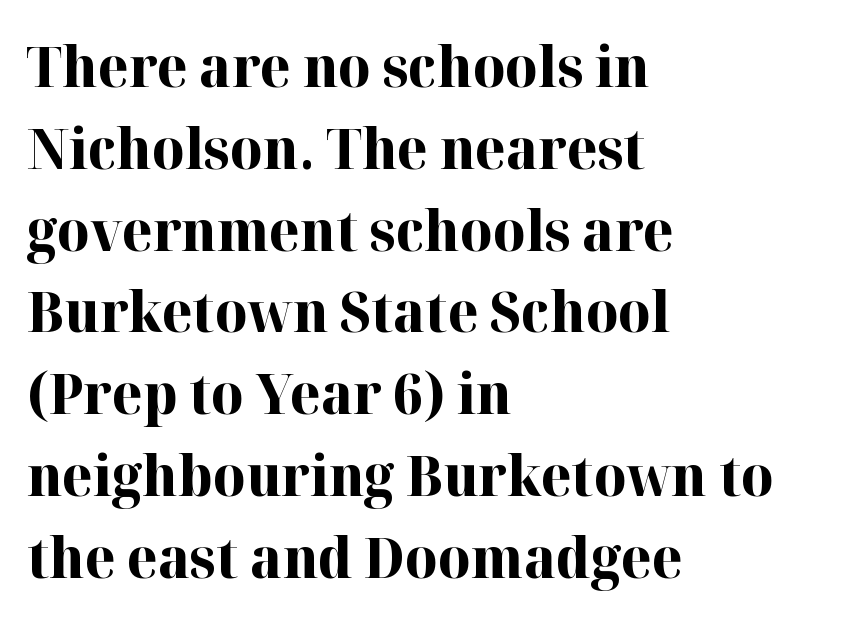
The image shows 56 px bold serif type, upright; set left-aligned, normal line spacing (1.46x), normal letter spacing, not underlined; high stroke contrast and a medium x-height.
